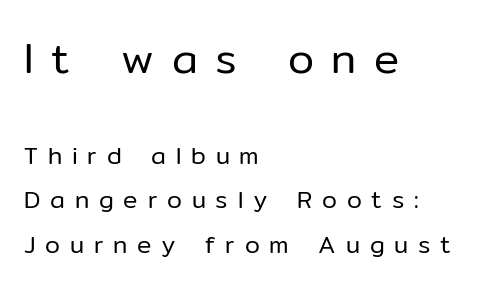
Q: Is the text bold? A: No.
Q: Is the text italic (slanted)? A: No, it is upright.
Q: Is the typeface a serif or a sans-serif typeface? A: Sans-serif.
Q: Is the text underlined? A: No.
Q: How is the paragraph aligned? A: Left-aligned.
Q: Is the spacing between letters normal or unusually wide? A: Unusually wide.
Q: Which block of text is set in a larger size, the first (top) or the second (bottom)? A: The first (top) one.
Q: Width (condensed, normal, or wide)? A: Normal.
Q: Stroke contrast? A: Low.
Q: x-height? A: Medium.
Q: Monospaced? A: No.
